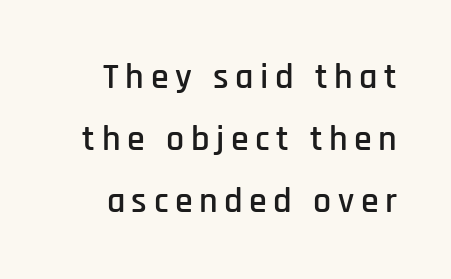
The image shows 36 px condensed sans-serif type, upright; set line spacing 1.72x, not underlined; low stroke contrast and a large x-height.
